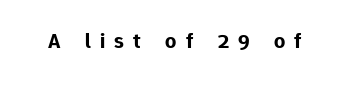
Is there any slant? The stems are plumb. Look at the tracking — it's clearly loosened, letters drifting apart. Descenders hang freely into open space. The font is running at its bold setting.
